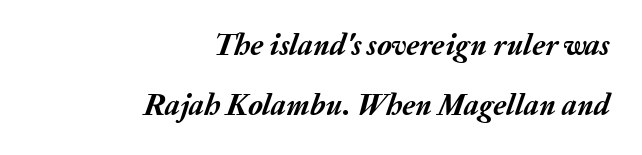
The image shows 30 px semibold type, italic (leaning right); set right-aligned, loose line spacing (2.0x), normal letter spacing, not underlined; medium stroke contrast and a medium x-height.
